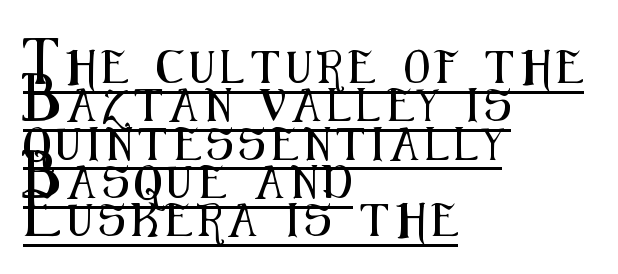
Quick note: not italic, upright. Every row of glyphs begins at an identical x-position on the left. A typographer would call this underscored text. Look at the tracking — it's clearly loosened, letters drifting apart.
